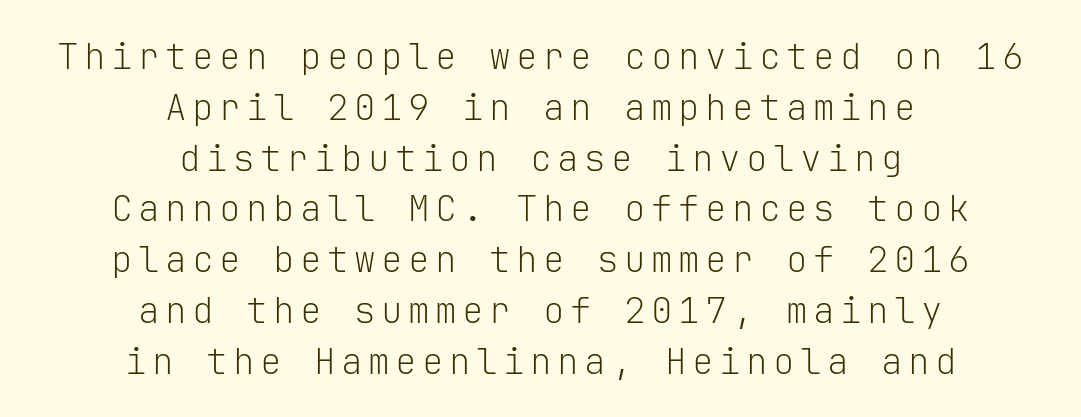
Stroke terminals: plain, sans-serif. Compared with typical paragraphs, the rows here are spaced about the same. Ascenders rise straight up at ninety degrees. Stems and bowls with no extra thickness — not bold. The typesetter chose a symmetrical, centered arrangement here. The baseline area is clear.
